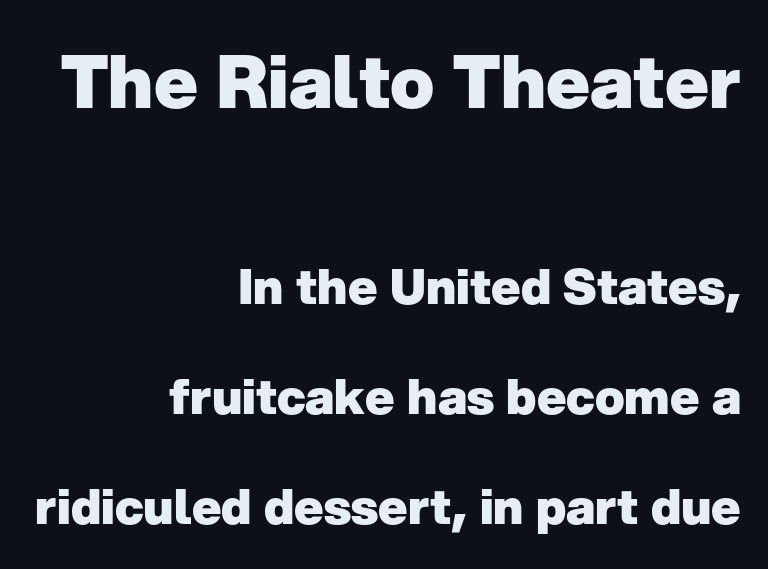
{"serif": "no", "italic": "no", "bold": "yes", "weight": "heavy", "width": "normal", "stroke_contrast": "low", "x_height": "medium", "monospaced": "no", "underline": "no", "align": "right", "line_spacing": "loose", "line_spacing_ratio": 2.25, "letter_spacing": "normal", "letter_spacing_em": 0.0, "larger_block": "first", "size_ratio": 1.49, "glyph_px": 73}
